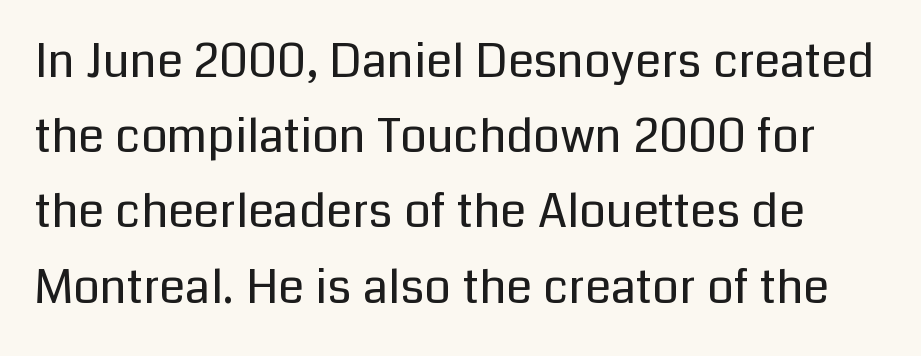
The image shows 47 px regular-weight sans-serif type, upright; set normal line spacing (1.6x), normal letter spacing, not underlined; low stroke contrast and a medium x-height.
